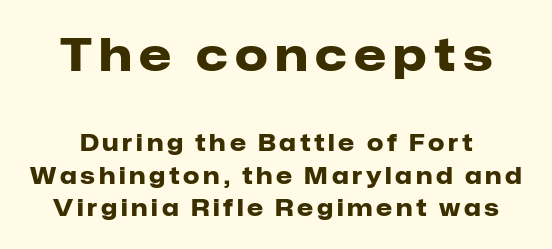
{"serif": "no", "italic": "no", "bold": "yes", "weight": "heavy", "width": "normal", "stroke_contrast": "low", "x_height": "medium", "monospaced": "no", "underline": "no", "line_spacing": "normal", "line_spacing_ratio": 1.42, "larger_block": "first", "size_ratio": 2.0, "glyph_px": 46}
